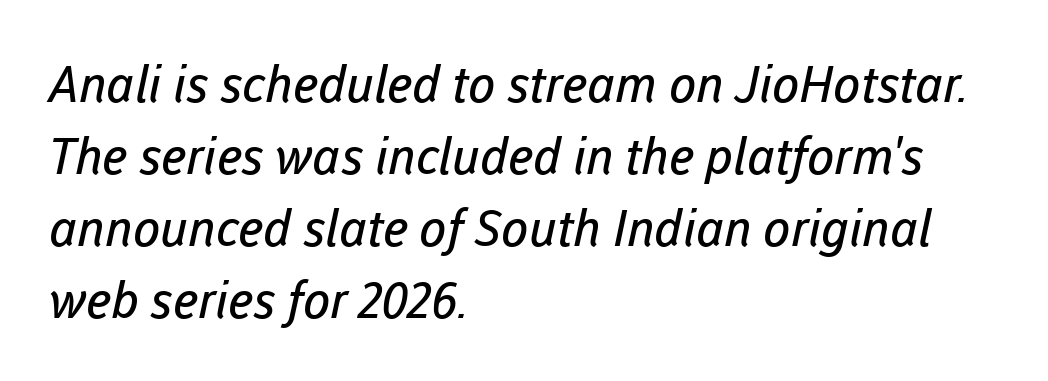
{"serif": "no", "bold": "no", "weight": "regular", "width": "normal", "stroke_contrast": "low", "x_height": "medium", "monospaced": "no", "underline": "no", "align": "left", "line_spacing": "normal", "line_spacing_ratio": 1.44, "letter_spacing": "normal", "letter_spacing_em": 0.0, "glyph_px": 50}
